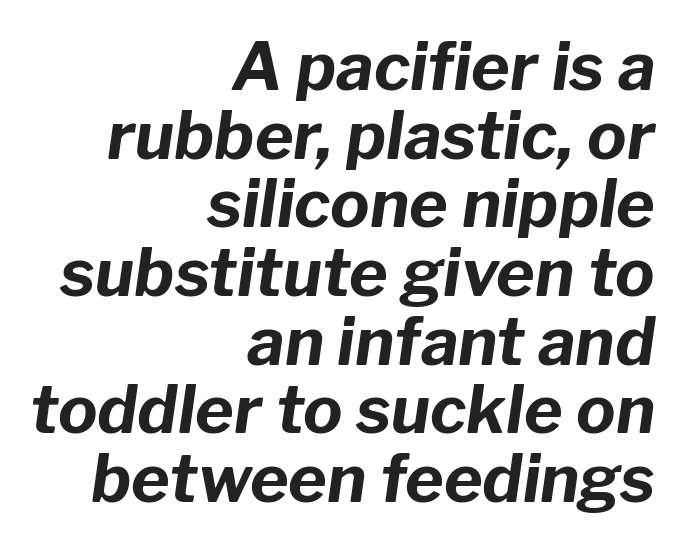
The glyphs have the mass of a bold cut. Nothing unusual about the tracking: characters are spaced as the font intends. The passage shown stacks its lines with hardly any gap. Does the lettering tilt? It does — this is italic.
